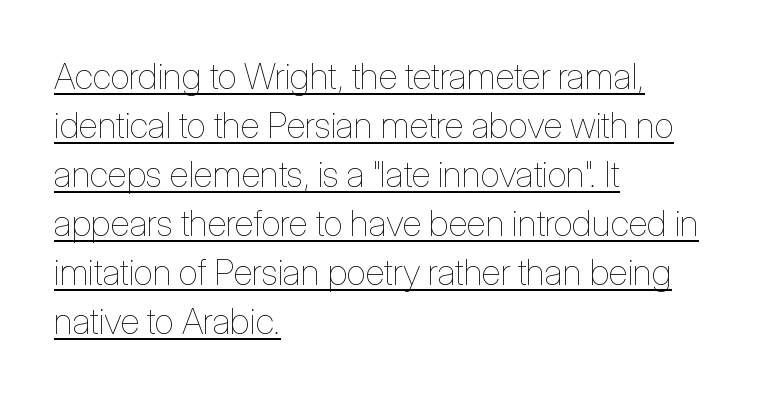
Q: Is the text bold? A: No.
Q: Is the text italic (slanted)? A: No, it is upright.
Q: Is the text underlined? A: Yes.
Q: How is the paragraph aligned? A: Left-aligned.
Q: Is the spacing between letters normal or unusually wide? A: Normal.
Q: Is the spacing between lines tight, normal or loose? A: Normal.
Q: Width (condensed, normal, or wide)? A: Condensed.
Q: Stroke contrast? A: Low.
Q: x-height? A: Medium.
Q: Monospaced? A: No.
